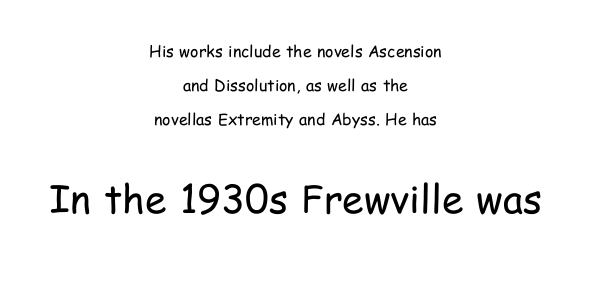
Q: Is the text bold? A: No.
Q: Is the text italic (slanted)? A: No, it is upright.
Q: Is the typeface a serif or a sans-serif typeface? A: Sans-serif.
Q: Is the text underlined? A: No.
Q: How is the paragraph aligned? A: Centered.
Q: Is the spacing between letters normal or unusually wide? A: Normal.
Q: Is the spacing between lines tight, normal or loose? A: Loose.
Q: Which block of text is set in a larger size, the first (top) or the second (bottom)? A: The second (bottom) one.
Q: Width (condensed, normal, or wide)? A: Condensed.
Q: Stroke contrast? A: Low.
Q: x-height? A: Medium.
Q: Monospaced? A: No.
